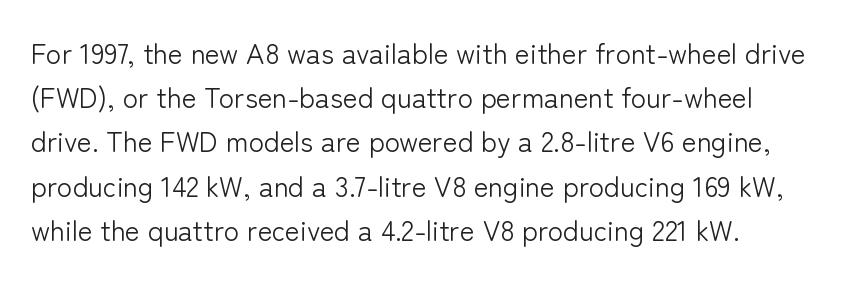
The image shows 28 px light sans-serif type, upright; set normal line spacing (1.58x), normal letter spacing, not underlined; low stroke contrast and a medium x-height.
